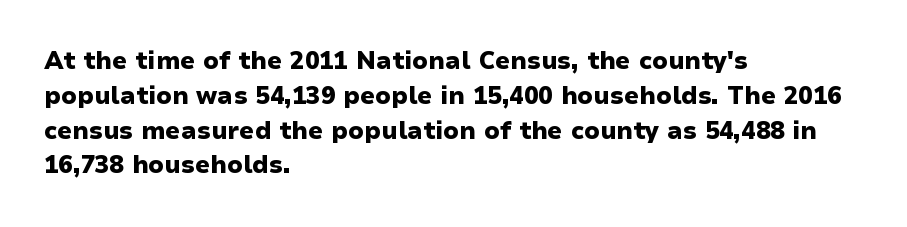
Nope, not italic — everything's standing straight. The passage shown has conventional tracking throughout. Bold? Absolutely — the strokes are thick and heavy. If you drew a ruler down the left edge, every line would touch it. The gap between lines stays unmarked. Horizontal bands of white between lines are of average thickness.
